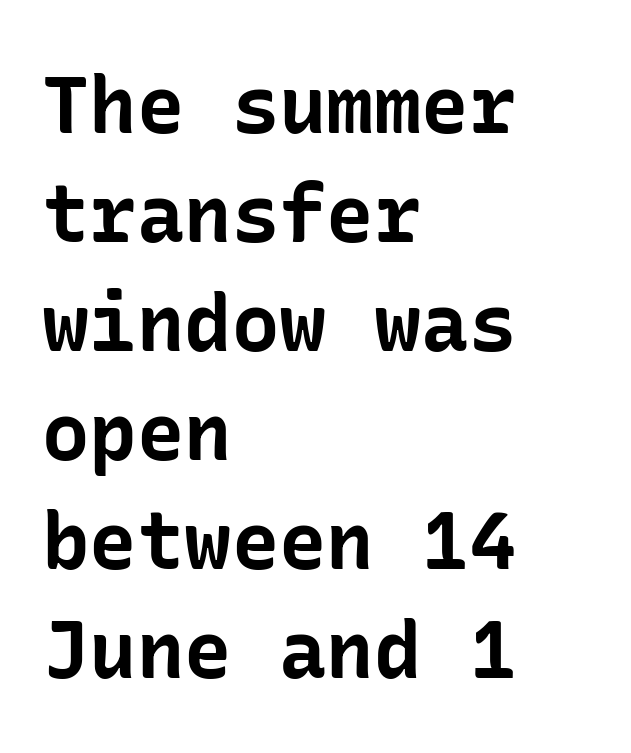
The image shows 79 px bold sans-serif type, upright; set left-aligned, normal line spacing (1.38x), normal letter spacing, not underlined; low stroke contrast and a medium x-height.
